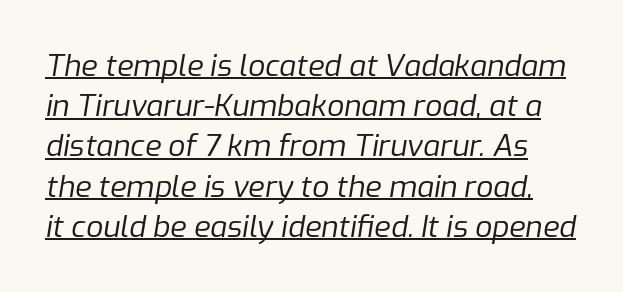
Q: Is the text bold? A: No.
Q: Is the text italic (slanted)? A: Yes, it leans right by about 9 degrees.
Q: Is the text underlined? A: Yes.
Q: Is the spacing between letters normal or unusually wide? A: Normal.
Q: Is the spacing between lines tight, normal or loose? A: Normal.
Q: Width (condensed, normal, or wide)? A: Normal.
Q: Stroke contrast? A: Low.
Q: x-height? A: Medium.
Q: Monospaced? A: No.
